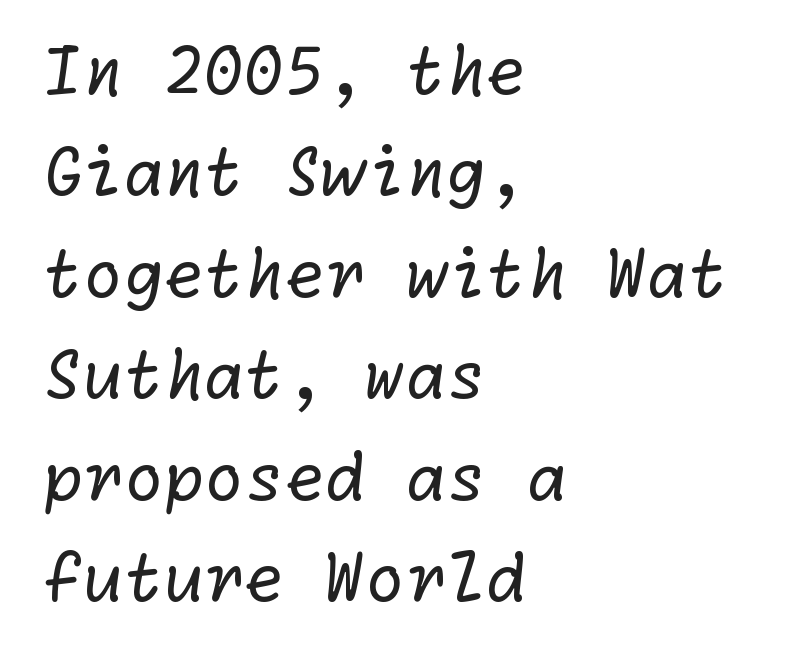
Q: Is the text bold? A: No.
Q: Is the typeface a serif or a sans-serif typeface? A: Sans-serif.
Q: Is the text underlined? A: No.
Q: How is the paragraph aligned? A: Left-aligned.
Q: Is the spacing between letters normal or unusually wide? A: Normal.
Q: Is the spacing between lines tight, normal or loose? A: Normal.
Q: Width (condensed, normal, or wide)? A: Normal.
Q: Stroke contrast? A: Low.
Q: x-height? A: Medium.
